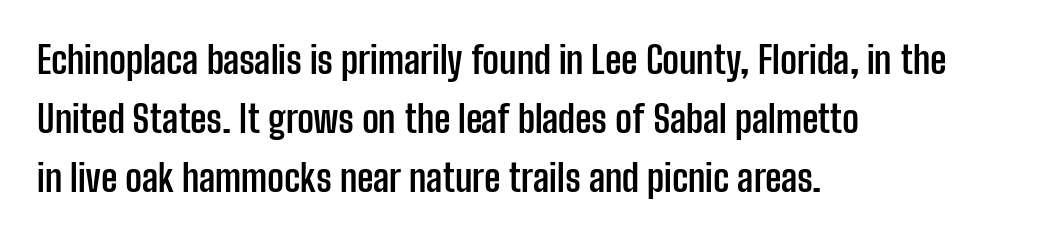
{"serif": "no", "italic": "no", "bold": "yes", "weight": "semibold", "width": "condensed", "stroke_contrast": "low", "x_height": "medium", "monospaced": "no", "underline": "no", "align": "left", "line_spacing": "normal", "line_spacing_ratio": 1.59, "letter_spacing": "normal", "letter_spacing_em": 0.0, "glyph_px": 37}
